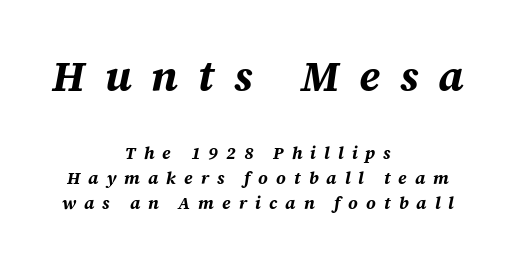
{"italic": "yes", "lean": "right", "slant_degrees": 12, "bold": "yes", "weight": "bold", "width": "normal", "stroke_contrast": "medium", "x_height": "large", "monospaced": "no", "underline": "no", "align": "center", "line_spacing": "normal", "line_spacing_ratio": 1.45, "letter_spacing": "wide", "letter_spacing_em": 0.47, "larger_block": "first", "size_ratio": 2.47, "glyph_px": 42}
